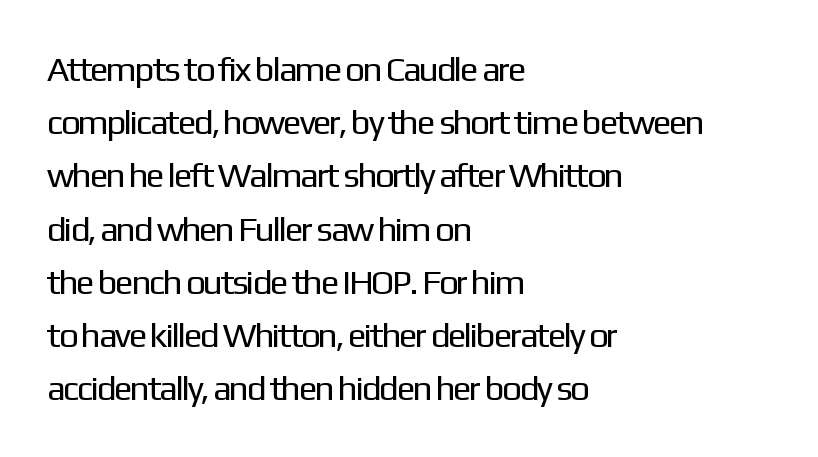
Q: Is the text bold? A: No.
Q: Is the text italic (slanted)? A: No, it is upright.
Q: Is the typeface a serif or a sans-serif typeface? A: Sans-serif.
Q: Is the text underlined? A: No.
Q: How is the paragraph aligned? A: Left-aligned.
Q: Is the spacing between letters normal or unusually wide? A: Normal.
Q: Is the spacing between lines tight, normal or loose? A: Normal.
Q: Width (condensed, normal, or wide)? A: Normal.
Q: Stroke contrast? A: Low.
Q: x-height? A: Medium.
Q: Monospaced? A: No.
